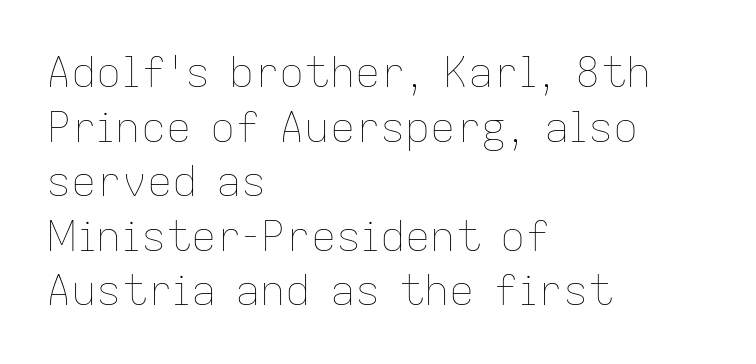
The image shows 42 px thin type, upright; set left-aligned, normal line spacing (1.3x), normal letter spacing, not underlined; low stroke contrast and a medium x-height.
